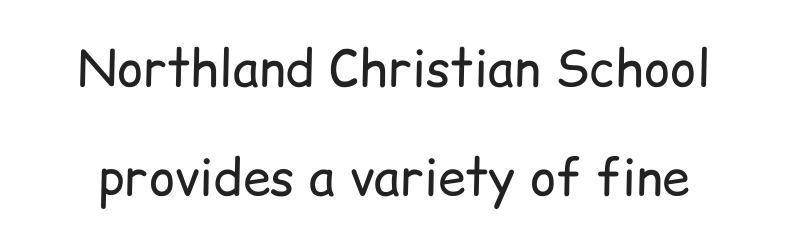
Q: Is the text bold? A: No.
Q: Is the text italic (slanted)? A: No, it is upright.
Q: Is the typeface a serif or a sans-serif typeface? A: Sans-serif.
Q: Is the text underlined? A: No.
Q: Is the spacing between letters normal or unusually wide? A: Normal.
Q: Is the spacing between lines tight, normal or loose? A: Loose.
Q: Width (condensed, normal, or wide)? A: Normal.
Q: Stroke contrast? A: Low.
Q: x-height? A: Medium.
Q: Monospaced? A: No.
